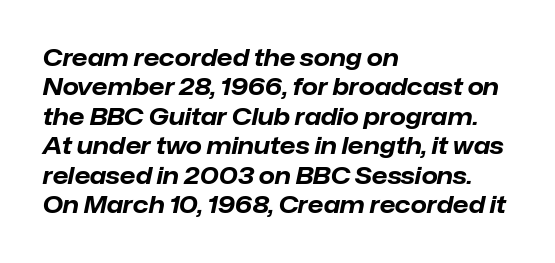
The image shows 23 px bold type, italic (leaning right); set left-aligned, normal line spacing (1.28x), normal letter spacing, not underlined.
